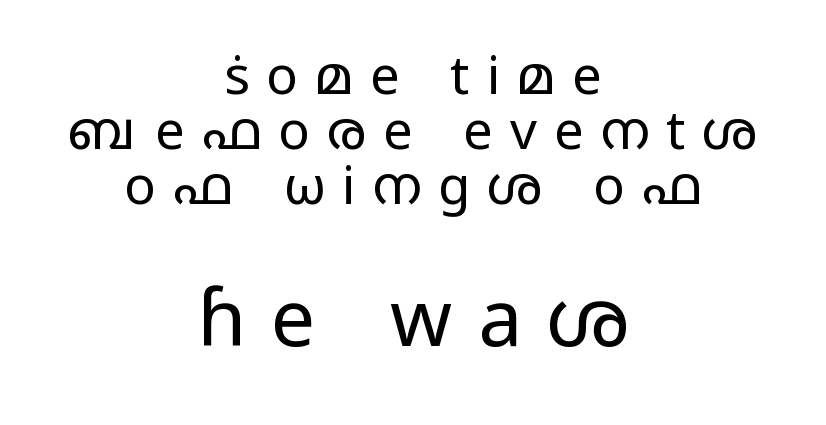
{"serif": "no", "italic": "no", "bold": "no", "weight": "regular", "width": "wide", "stroke_contrast": "low", "x_height": "medium", "monospaced": "no", "underline": "no", "align": "center", "line_spacing": "tight", "line_spacing_ratio": 1.04, "letter_spacing": "wide", "letter_spacing_em": 0.32, "larger_block": "second", "size_ratio": 1.49, "glyph_px": 79}
